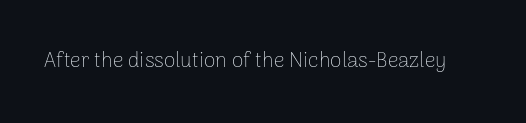
Q: Is the text bold? A: No.
Q: Is the text italic (slanted)? A: No, it is upright.
Q: Is the text underlined? A: No.
Q: Is the spacing between letters normal or unusually wide? A: Normal.
